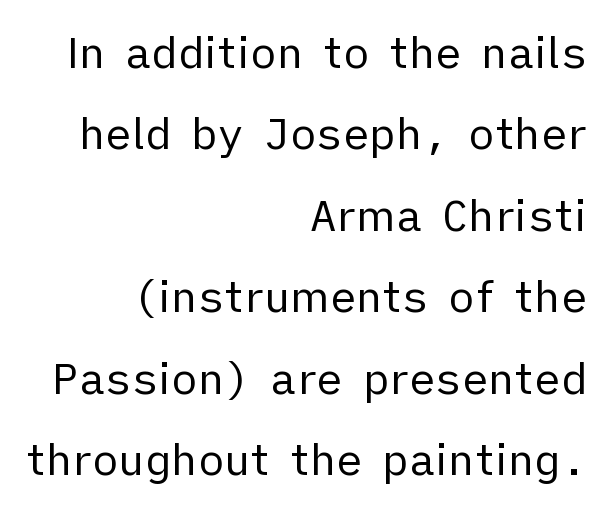
The image shows 44 px regular-weight sans-serif type, upright; set right-aligned, line spacing 1.85x, normal letter spacing, not underlined; low stroke contrast and a medium x-height.
